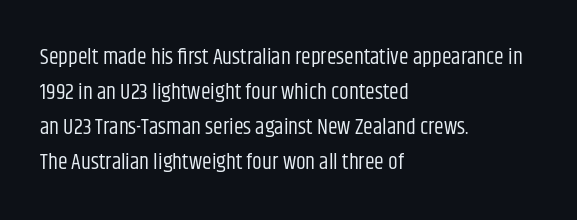
Q: Is the text bold? A: No.
Q: Is the text italic (slanted)? A: No, it is upright.
Q: Is the text underlined? A: No.
Q: How is the paragraph aligned? A: Left-aligned.
Q: Is the spacing between letters normal or unusually wide? A: Normal.
Q: Is the spacing between lines tight, normal or loose? A: Normal.
